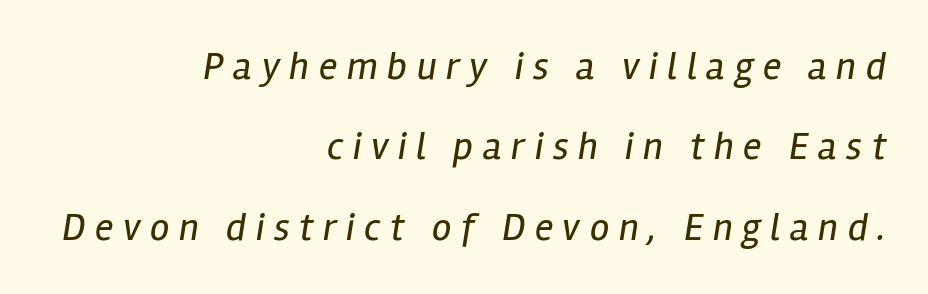
Compared with typical body copy, the letter spacing here is much looser. Note the varied advance widths — an 'i' is clearly narrower than an 'm'. The whole block is typeset with a tilt. Caption: face not bold, strokes unweighted. Notice the wide empty band between every row — that's loose leading. Beneath every word, the page is bare.
